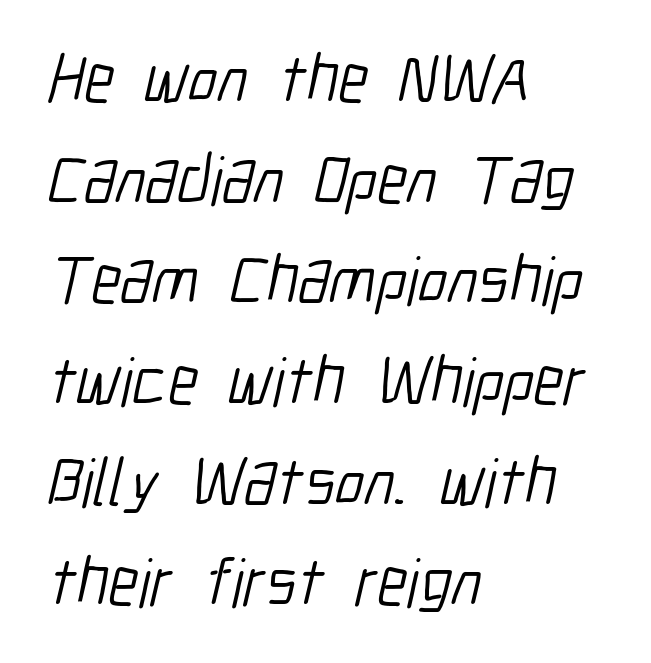
Note: no serifs on the glyphs. Any mark beneath the type? The region is blank. A light-to-regular cut is what we see here. A typesetter would call this leading conventional body-copy spacing. Characters follow at the spacing the type designer built in.
